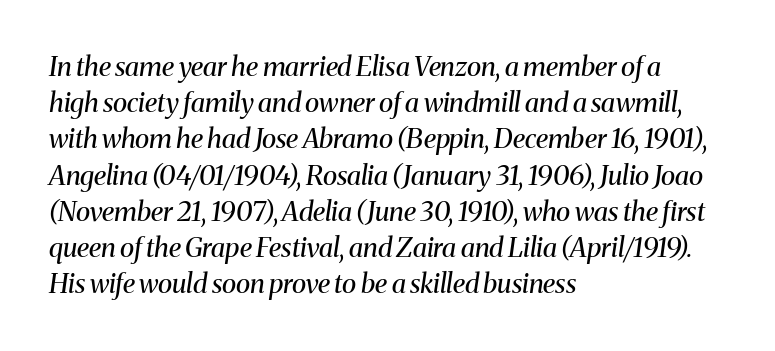
{"italic": "yes", "lean": "right", "slant_degrees": 8, "bold": "no", "underline": "no", "align": "left", "line_spacing": "normal", "line_spacing_ratio": 1.34, "letter_spacing": "normal", "letter_spacing_em": 0.0, "glyph_px": 27}
